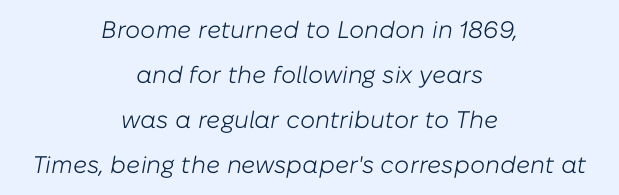
The image shows 24 px text type, italic (leaning right); set centered, line spacing 1.88x, normal letter spacing, not underlined.
